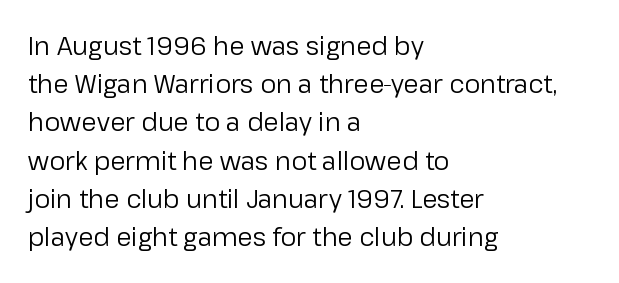
Q: Is the text bold? A: No.
Q: Is the text italic (slanted)? A: No, it is upright.
Q: Is the text underlined? A: No.
Q: How is the paragraph aligned? A: Left-aligned.
Q: Is the spacing between letters normal or unusually wide? A: Normal.
Q: Is the spacing between lines tight, normal or loose? A: Normal.
